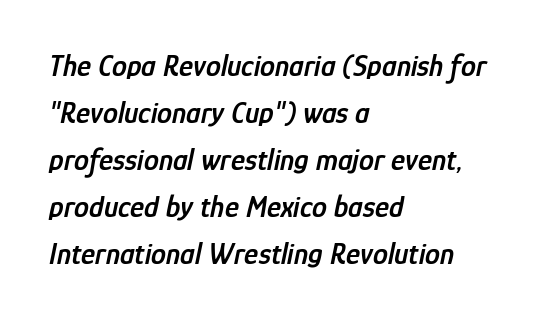
{"italic": "yes", "lean": "right", "slant_degrees": 12, "bold": "semi", "weight": "semibold", "width": "condensed", "stroke_contrast": "low", "x_height": "medium", "monospaced": "no", "underline": "no", "align": "left", "line_spacing": "normal", "line_spacing_ratio": 1.57, "letter_spacing": "normal", "letter_spacing_em": 0.0, "glyph_px": 30}
